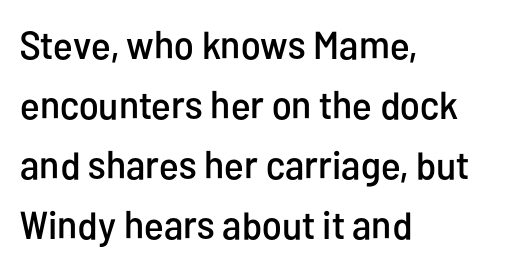
The letters stand straight up with perfectly vertical stems. The compositor pushed each line to the left boundary. The face used here is proportionally spaced, like ordinary book or web type. Observe the ordinary spacing: letters are neighbours, not strangers. Examine the stroke ends and you'll find no serifs. Quick note: interline space is typical.
